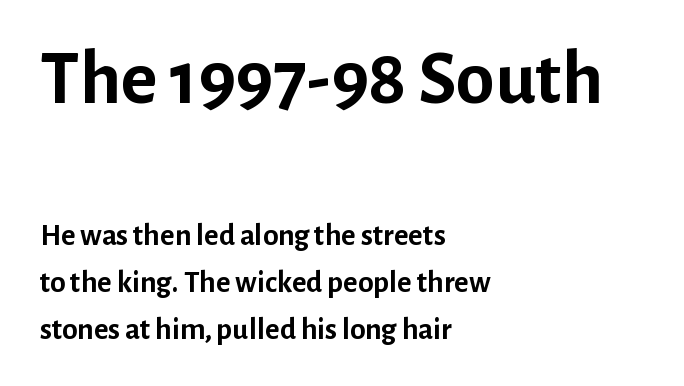
Block one is the big one; block two sits smaller underneath. The line texture is even and compact thanks to regular tracking. The typesetter chose a ragged-right arrangement here. Honestly, there is no underline to notice here at all. You can tell it's not italic because the verticals are truly vertical.
